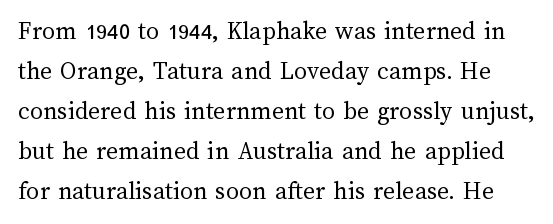
Q: Is the text bold? A: No.
Q: Is the text italic (slanted)? A: No, it is upright.
Q: Is the text underlined? A: No.
Q: Is the spacing between letters normal or unusually wide? A: Normal.
Q: Is the spacing between lines tight, normal or loose? A: Normal.
